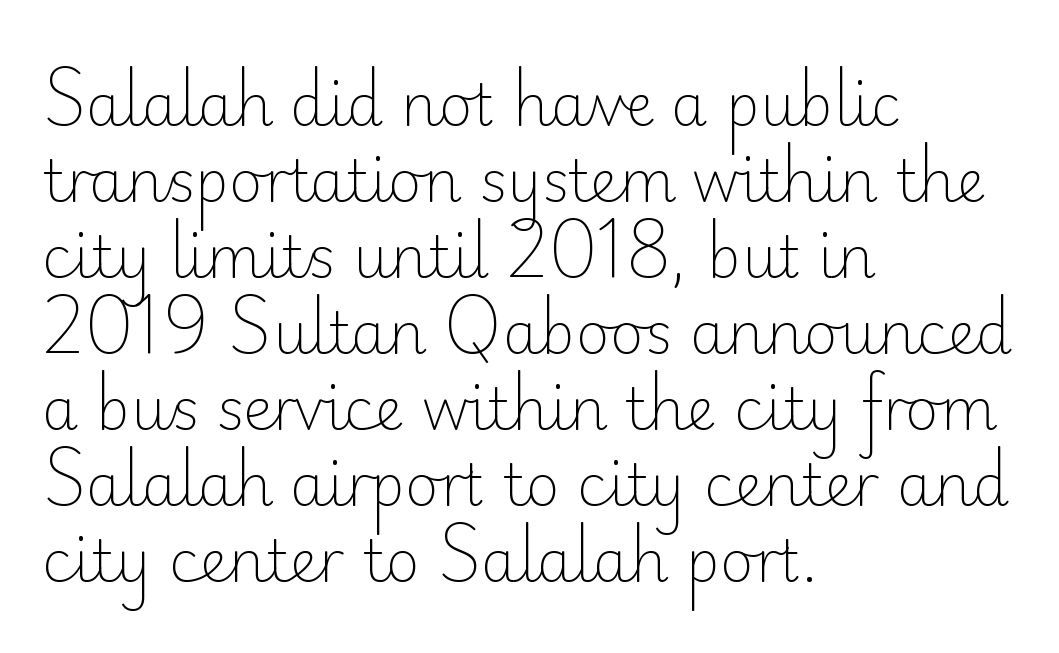
You could not count columns in this text — the font is proportionally spaced. Look at the tracking — it's just the regular setting, nothing added. Words float on clear page, feet unadorned. The lines are quadded left.
